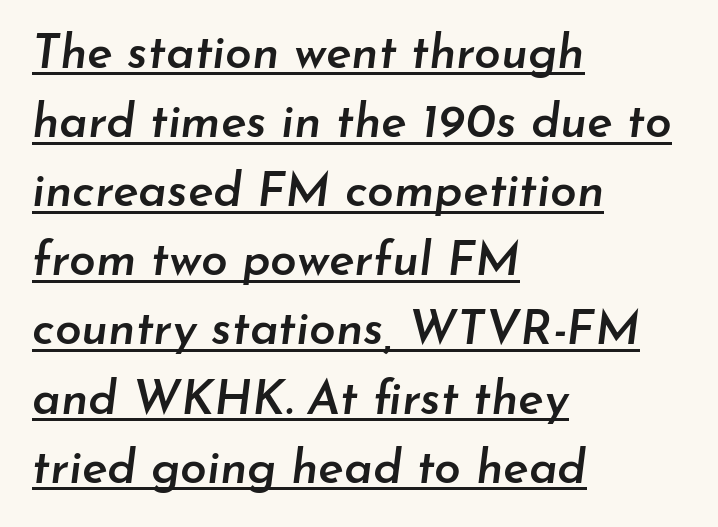
Q: Is the text bold? A: Semi-bold.
Q: Is the text italic (slanted)? A: Yes, it leans right by about 7 degrees.
Q: Is the text underlined? A: Yes.
Q: How is the paragraph aligned? A: Left-aligned.
Q: Is the spacing between letters normal or unusually wide? A: Normal.
Q: Is the spacing between lines tight, normal or loose? A: Normal.
Q: Width (condensed, normal, or wide)? A: Normal.
Q: Stroke contrast? A: Low.
Q: x-height? A: Small.
Q: Monospaced? A: No.
